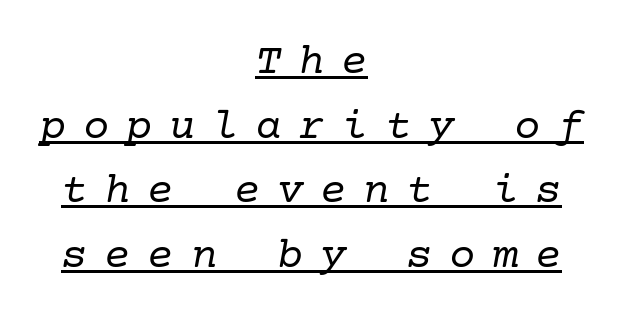
{"serif": "yes", "italic": "yes", "lean": "right", "slant_degrees": 10, "bold": "no", "weight": "regular", "width": "normal", "stroke_contrast": "low", "x_height": "medium", "underline": "yes", "align": "center", "line_spacing": "normal", "line_spacing_ratio": 1.47, "letter_spacing": "wide", "letter_spacing_em": 0.38, "glyph_px": 44}
